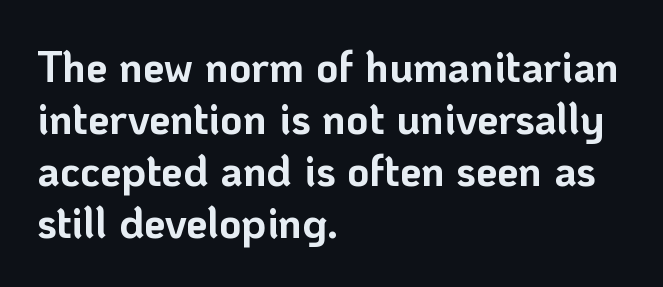
The image shows 43 px bold sans-serif type, upright; set left-aligned, line spacing 1.21x, normal letter spacing, not underlined; low stroke contrast and a medium x-height.
